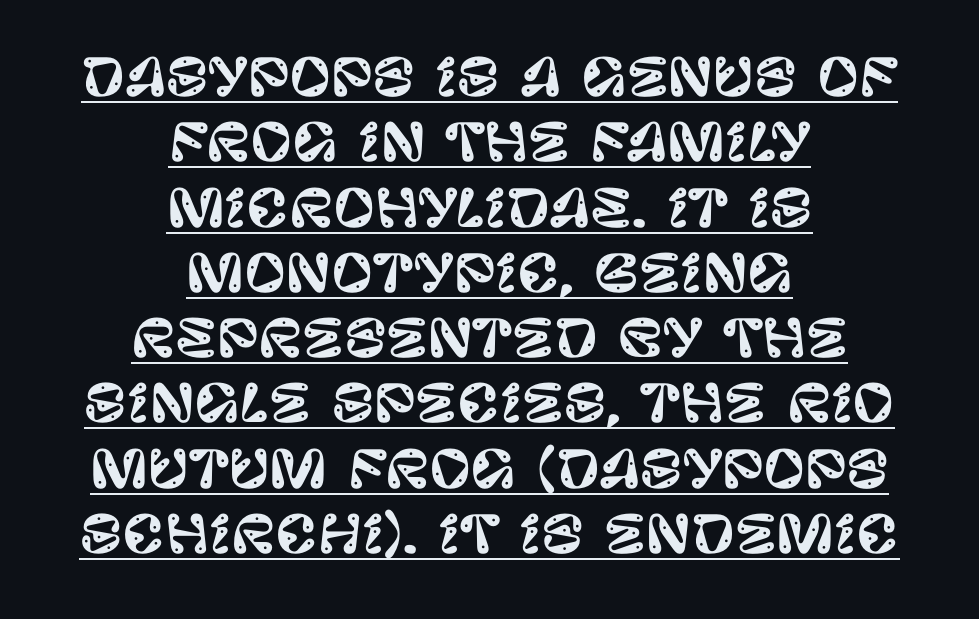
Q: Is the text italic (slanted)? A: Yes.
Q: Is the typeface a serif or a sans-serif typeface? A: Sans-serif.
Q: Is the text underlined? A: Yes.
Q: How is the paragraph aligned? A: Centered.
Q: Is the spacing between letters normal or unusually wide? A: Normal.
Q: Is the spacing between lines tight, normal or loose? A: Normal.
Q: Width (condensed, normal, or wide)? A: Normal.
Q: Stroke contrast? A: Low.
Q: x-height? A: Large.
Q: Monospaced? A: No.
